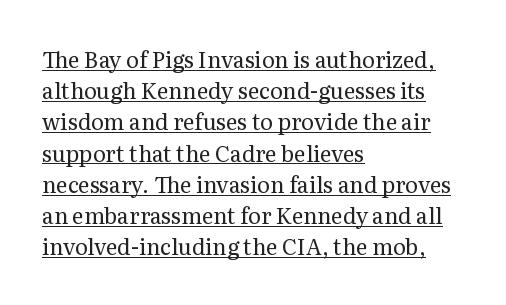
Q: Is the text bold? A: No.
Q: Is the text italic (slanted)? A: No, it is upright.
Q: Is the text underlined? A: Yes.
Q: How is the paragraph aligned? A: Left-aligned.
Q: Is the spacing between letters normal or unusually wide? A: Normal.
Q: Is the spacing between lines tight, normal or loose? A: Normal.
